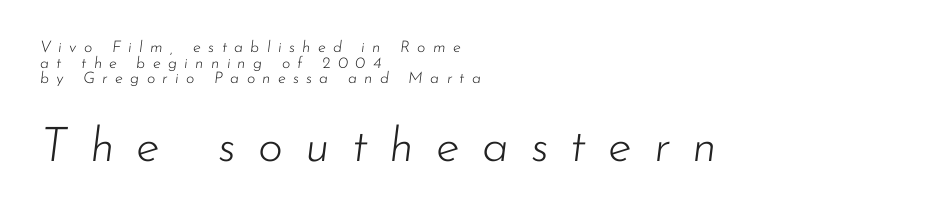
The image shows 48 px light type, italic (leaning right); set left-aligned, tight line spacing (0.97x), unusually wide letter spacing (+0.46 em), not underlined; the second (bottom) block is 3.0x larger; low stroke contrast and a small x-height.
